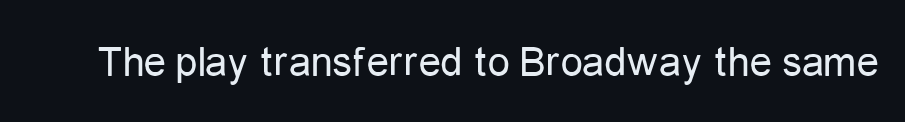
The image shows 44 px regular-weight, condensed sans-serif type, upright; set normal letter spacing, not underlined; low stroke contrast and a medium x-height.
